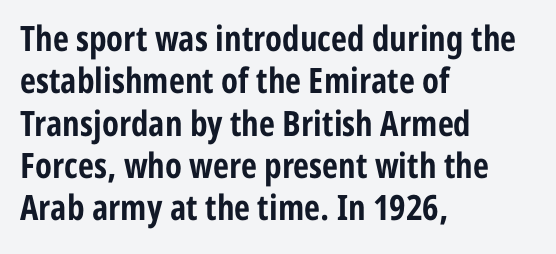
Does the type have serifs? No, each stem ends abruptly. The horizontal fit of the characters is conventional and even. Every character sits straight up, as roman type does. Each letter keeps its own natural width here, so spacing adapts to shape.
